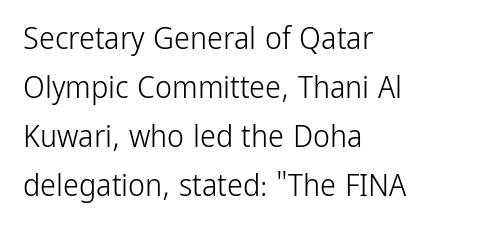
Q: Is the text bold? A: No.
Q: Is the text italic (slanted)? A: No, it is upright.
Q: Is the typeface a serif or a sans-serif typeface? A: Sans-serif.
Q: Is the text underlined? A: No.
Q: How is the paragraph aligned? A: Left-aligned.
Q: Is the spacing between letters normal or unusually wide? A: Normal.
Q: Is the spacing between lines tight, normal or loose? A: Normal.
Q: Width (condensed, normal, or wide)? A: Condensed.
Q: Stroke contrast? A: Low.
Q: x-height? A: Medium.
Q: Monospaced? A: No.
